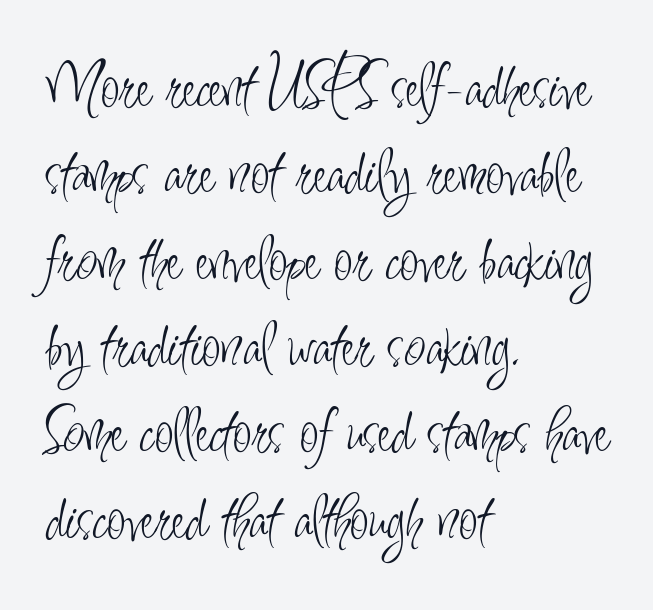
{"serif": "no", "bold": "no", "weight": "light", "width": "condensed", "stroke_contrast": "low", "x_height": "small", "monospaced": "no", "underline": "no", "align": "left", "line_spacing": "normal", "line_spacing_ratio": 1.27, "letter_spacing": "normal", "letter_spacing_em": 0.0, "glyph_px": 68}
